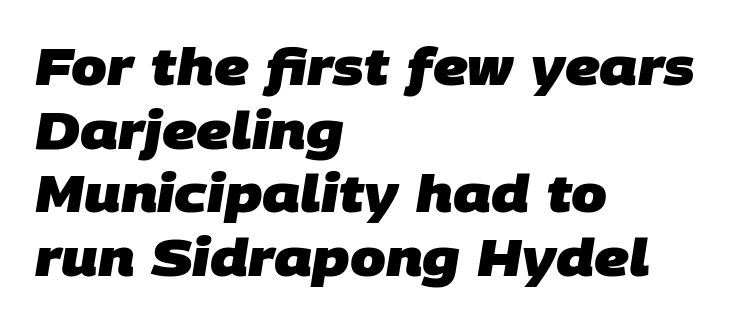
Q: Is the text bold? A: Yes.
Q: Is the typeface a serif or a sans-serif typeface? A: Sans-serif.
Q: Is the text underlined? A: No.
Q: How is the paragraph aligned? A: Left-aligned.
Q: Is the spacing between letters normal or unusually wide? A: Normal.
Q: Is the spacing between lines tight, normal or loose? A: Normal.
Q: Width (condensed, normal, or wide)? A: Normal.
Q: Stroke contrast? A: Low.
Q: x-height? A: Large.
Q: Monospaced? A: No.
